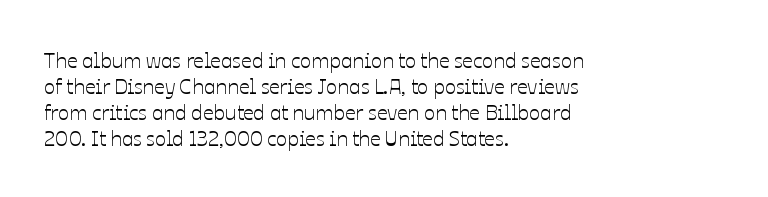
The image shows 21 px text type, upright; set left-aligned, line spacing 1.24x, normal letter spacing, not underlined.
